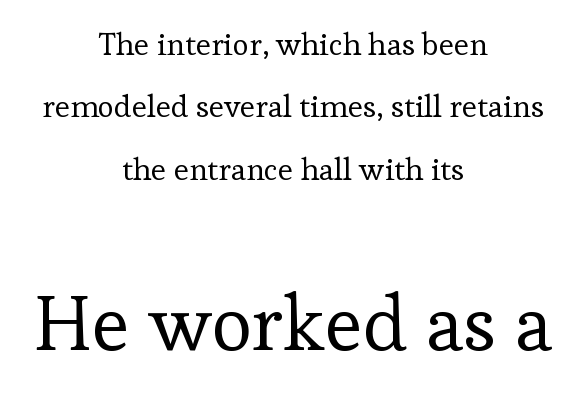
Italic: no, the glyphs are upright roman. The area under the type is left untouched. Stroke thickness stays within the range of a standard reading face or lighter. This layout puts the modest block above and the oversized block below. This sample has the flowing, uneven cadence of proportional lettering. The passage is arranged like a title page — every line centered.
